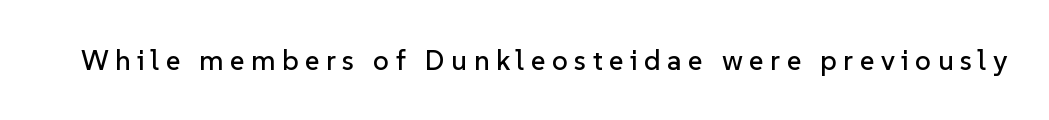
These lines are rendered in a variable-pitch font. The baseline area is clear. Here the glyphs are tracked loosely, breaking word shapes into spaced letters. Font category for this specimen: sans-serif. You can tell it's not italic because the verticals are truly vertical.
